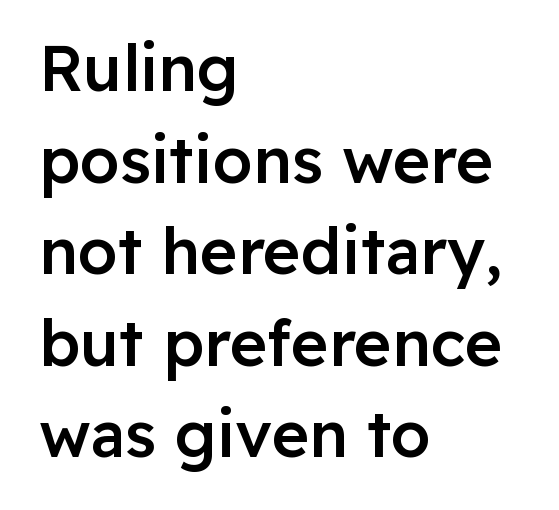
Look at the stroke-to-counter ratio: somewhat heavy, a semibold. Is there much room between lines? A standard amount, neither cramped nor airy. All the whitespace from short lines collects on the right. The gap between lines stays unmarked. A typesetter would call this proportional, since set widths differ per character.
